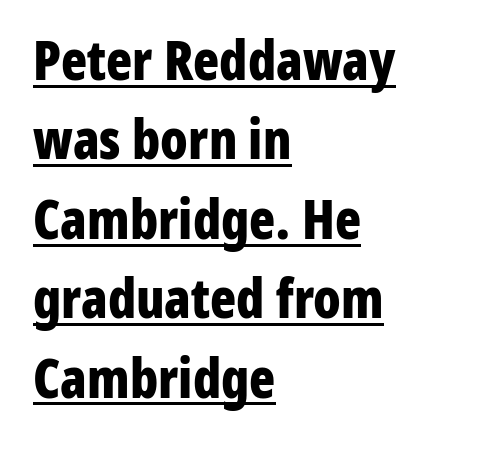
Q: Is the text bold? A: Yes.
Q: Is the text italic (slanted)? A: No, it is upright.
Q: Is the typeface a serif or a sans-serif typeface? A: Sans-serif.
Q: Is the text underlined? A: Yes.
Q: How is the paragraph aligned? A: Left-aligned.
Q: Is the spacing between letters normal or unusually wide? A: Normal.
Q: Is the spacing between lines tight, normal or loose? A: Normal.
Q: Width (condensed, normal, or wide)? A: Condensed.
Q: Stroke contrast? A: Low.
Q: x-height? A: Medium.
Q: Monospaced? A: No.
